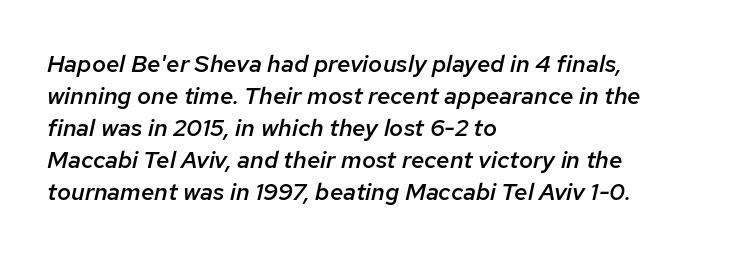
The image shows 24 px text type, italic (leaning right); set left-aligned, normal line spacing (1.33x), normal letter spacing, not underlined.
